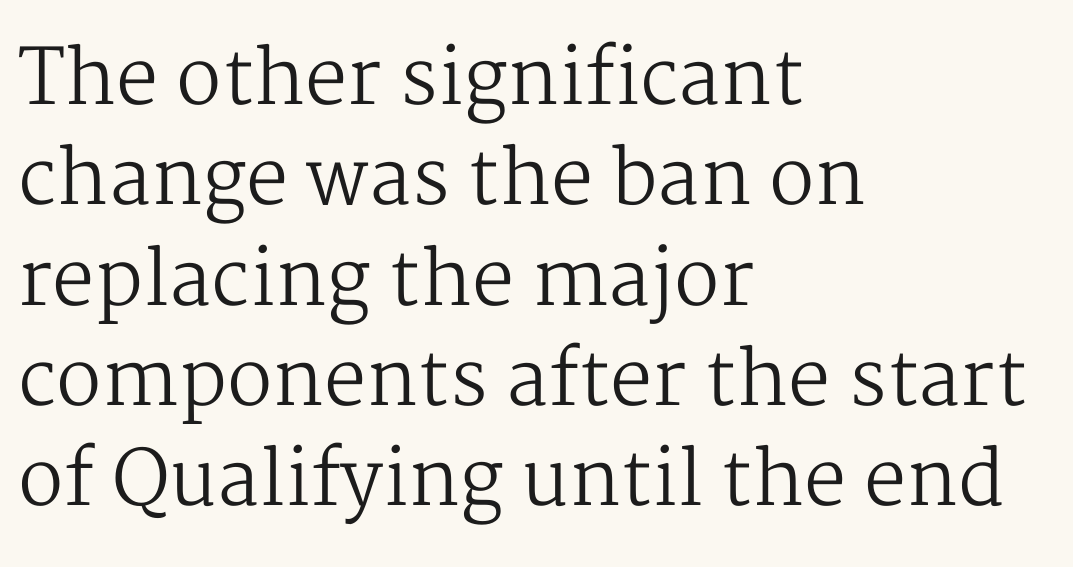
{"serif": "yes", "italic": "no", "bold": "no", "weight": "regular", "width": "normal", "stroke_contrast": "medium", "x_height": "medium", "monospaced": "no", "underline": "no", "align": "left", "line_spacing": "normal", "line_spacing_ratio": 1.32, "letter_spacing": "normal", "letter_spacing_em": 0.0, "glyph_px": 76}
